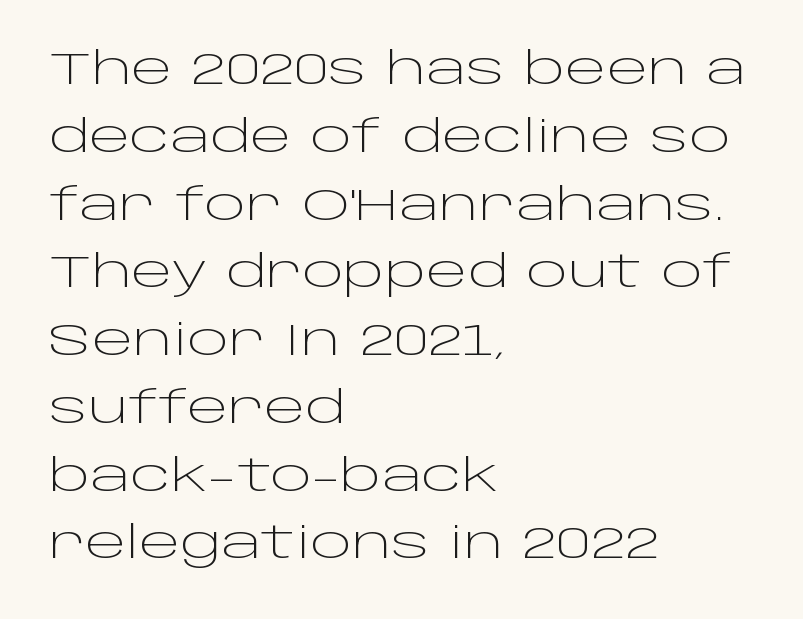
The image shows 44 px light, wide sans-serif type, upright; set left-aligned, normal line spacing (1.54x), normal letter spacing, not underlined; low stroke contrast and a large x-height.
